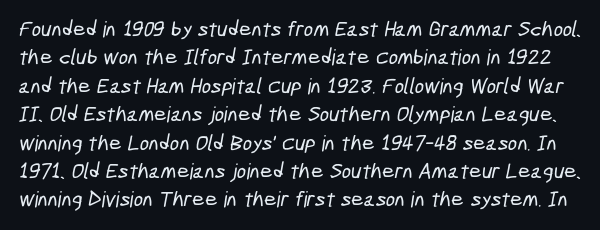
The image shows 22 px text type; set normal line spacing (1.29x), normal letter spacing, not underlined.
